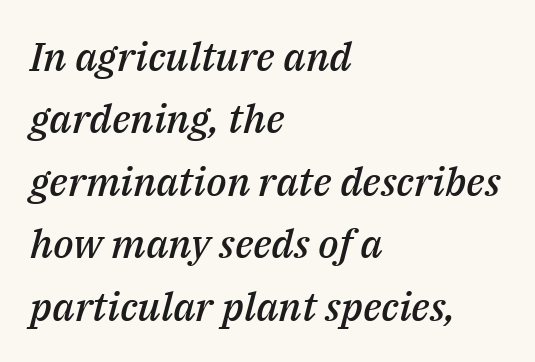
{"italic": "yes", "lean": "right", "slant_degrees": 14, "bold": "semi", "weight": "semibold", "width": "normal", "stroke_contrast": "medium", "x_height": "medium", "monospaced": "no", "underline": "no", "align": "left", "line_spacing": "normal", "line_spacing_ratio": 1.56, "letter_spacing": "normal", "letter_spacing_em": 0.0, "glyph_px": 40}
